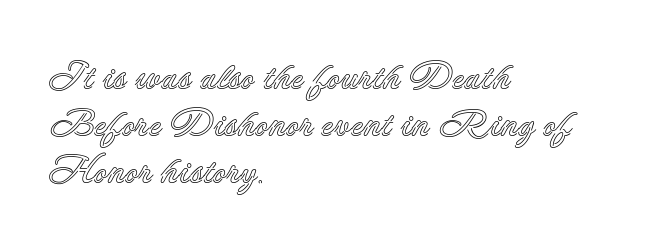
{"width": "normal", "x_height": "small", "monospaced": "no", "underline": "no", "align": "left", "line_spacing": "normal", "line_spacing_ratio": 1.27, "letter_spacing": "normal", "letter_spacing_em": 0.0, "glyph_px": 37}
